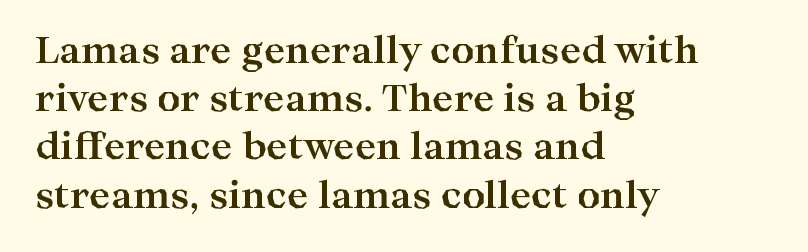
{"serif": "yes", "italic": "no", "bold": "yes", "weight": "bold", "width": "wide", "stroke_contrast": "high", "x_height": "medium", "monospaced": "no", "underline": "no", "align": "left", "line_spacing": "normal", "line_spacing_ratio": 1.34, "letter_spacing": "normal", "letter_spacing_em": 0.0, "glyph_px": 36}
